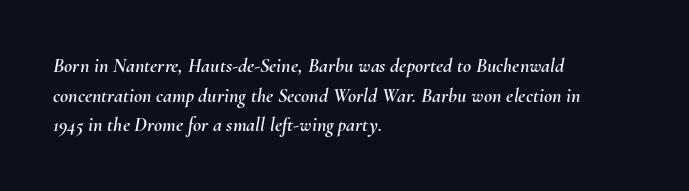
The image shows 20 px text type, italic (leaning right); set left-aligned, normal line spacing (1.48x), normal letter spacing, not underlined.
